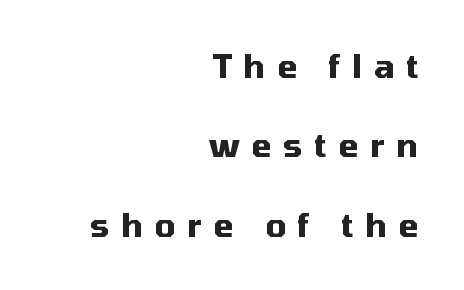
Q: Is the text bold? A: Yes.
Q: Is the text italic (slanted)? A: No, it is upright.
Q: Is the typeface a serif or a sans-serif typeface? A: Sans-serif.
Q: Is the text underlined? A: No.
Q: How is the paragraph aligned? A: Right-aligned.
Q: Is the spacing between letters normal or unusually wide? A: Unusually wide.
Q: Is the spacing between lines tight, normal or loose? A: Loose.
Q: Width (condensed, normal, or wide)? A: Normal.
Q: Stroke contrast? A: Medium.
Q: x-height? A: Medium.
Q: Monospaced? A: No.
